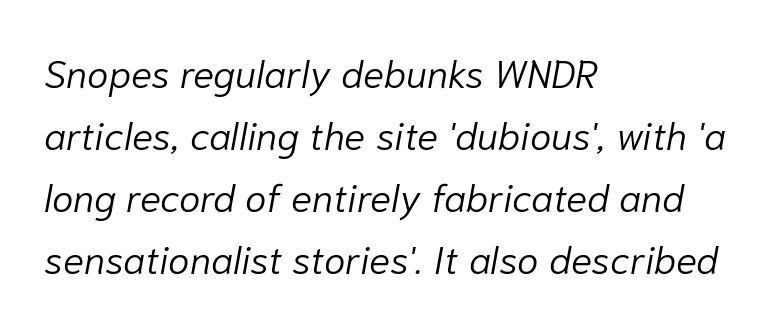
The image shows 39 px light type, italic (leaning right); set left-aligned, normal line spacing (1.59x), normal letter spacing, not underlined; low stroke contrast and a medium x-height.
